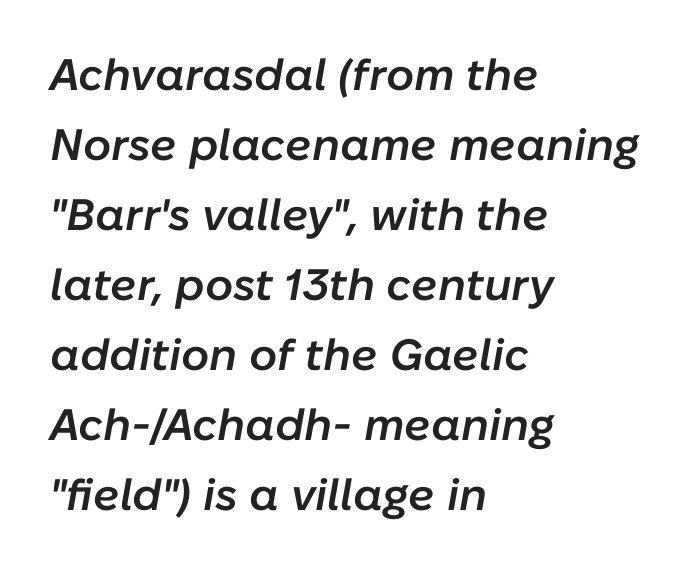
The image shows 44 px semibold type, italic (leaning right); set left-aligned, normal line spacing (1.59x), normal letter spacing, not underlined; low stroke contrast and a medium x-height.
